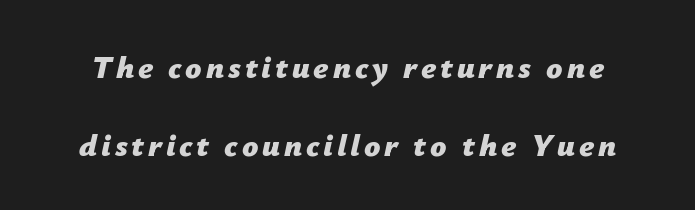
Q: Is the text bold? A: Yes.
Q: Is the text italic (slanted)? A: Yes, it leans right by about 12 degrees.
Q: Is the text underlined? A: No.
Q: Is the spacing between lines tight, normal or loose? A: Loose.
Q: Width (condensed, normal, or wide)? A: Normal.
Q: Stroke contrast? A: Low.
Q: x-height? A: Medium.
Q: Monospaced? A: No.
